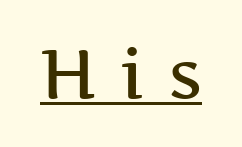
The image shows 69 px semibold, wide serif type, upright; set unusually wide letter spacing (+0.34 em), underlined; medium stroke contrast and a medium x-height.
